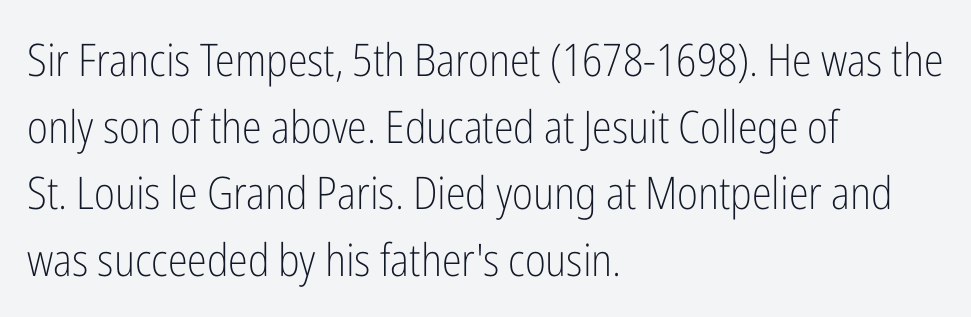
{"serif": "no", "italic": "no", "bold": "no", "weight": "light", "width": "condensed", "stroke_contrast": "low", "x_height": "medium", "monospaced": "no", "underline": "no", "align": "left", "line_spacing": "normal", "line_spacing_ratio": 1.48, "letter_spacing": "normal", "letter_spacing_em": 0.0, "glyph_px": 45}
